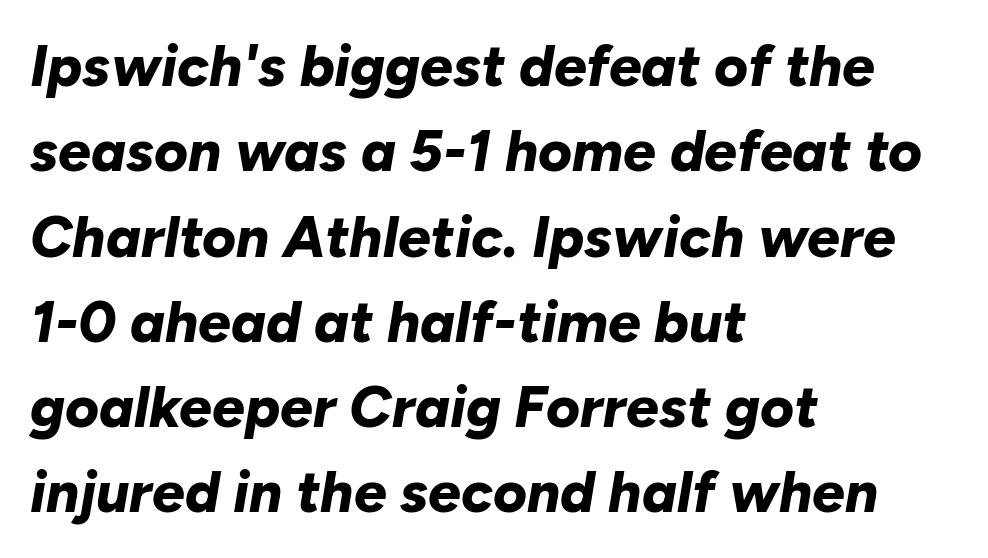
Q: Is the text bold? A: Yes.
Q: Is the text italic (slanted)? A: Yes, it leans right by about 10 degrees.
Q: Is the text underlined? A: No.
Q: How is the paragraph aligned? A: Left-aligned.
Q: Is the spacing between letters normal or unusually wide? A: Normal.
Q: Is the spacing between lines tight, normal or loose? A: Normal.
Q: Width (condensed, normal, or wide)? A: Normal.
Q: Stroke contrast? A: Low.
Q: x-height? A: Medium.
Q: Monospaced? A: No.
